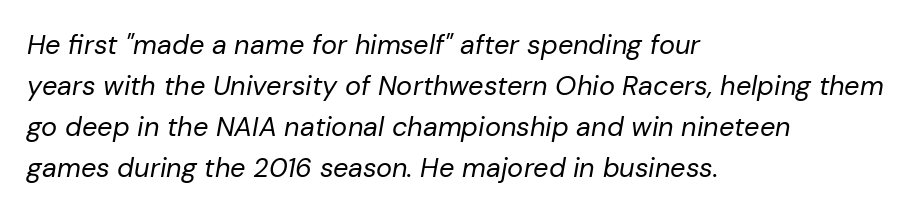
Italic: yes, the glyphs are oblique. Does the copy run flush right? No — it runs flush left. Underline: absent. Vertically, the passage feels balanced, rows spaced as you'd expect. The letters sit at their default tracking, neither squeezed nor spread.
